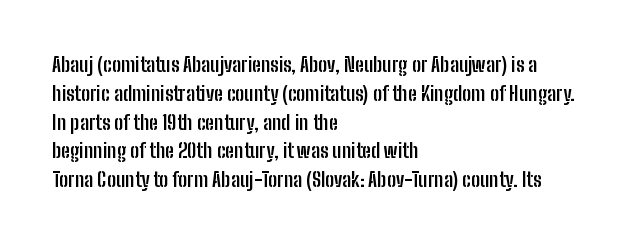
Q: Is the text bold? A: Yes.
Q: Is the text italic (slanted)? A: No, it is upright.
Q: Is the text underlined? A: No.
Q: How is the paragraph aligned? A: Left-aligned.
Q: Is the spacing between letters normal or unusually wide? A: Normal.
Q: Is the spacing between lines tight, normal or loose? A: Normal.
